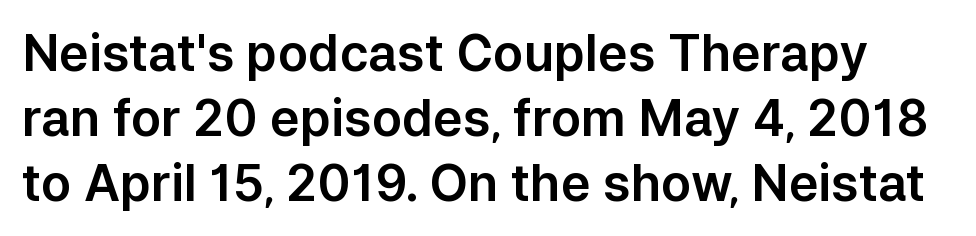
Q: Is the text italic (slanted)? A: No, it is upright.
Q: Is the typeface a serif or a sans-serif typeface? A: Sans-serif.
Q: Is the text underlined? A: No.
Q: Is the spacing between letters normal or unusually wide? A: Normal.
Q: Is the spacing between lines tight, normal or loose? A: Normal.
Q: Width (condensed, normal, or wide)? A: Normal.
Q: Stroke contrast? A: Low.
Q: x-height? A: Medium.
Q: Monospaced? A: No.
